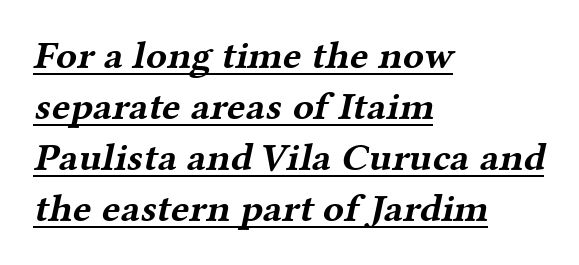
{"serif": "yes", "bold": "yes", "weight": "bold", "width": "wide", "stroke_contrast": "medium", "x_height": "medium", "monospaced": "no", "underline": "yes", "align": "left", "line_spacing": "normal", "line_spacing_ratio": 1.31, "letter_spacing": "normal", "letter_spacing_em": 0.0, "glyph_px": 39}
